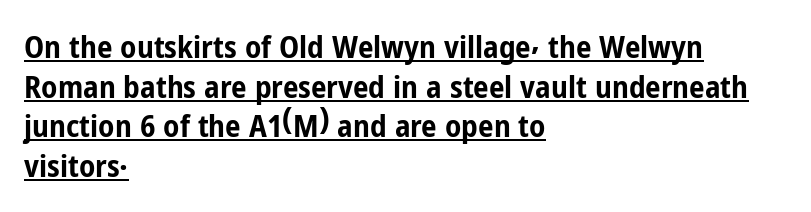
Stroke thickness is high; the sample reads as a true bold. There is no visible air inserted between adjacent glyphs. The letters carry no serifs — their stems end cleanly without finishing strokes. The typesetter chose a ragged-right arrangement here.
